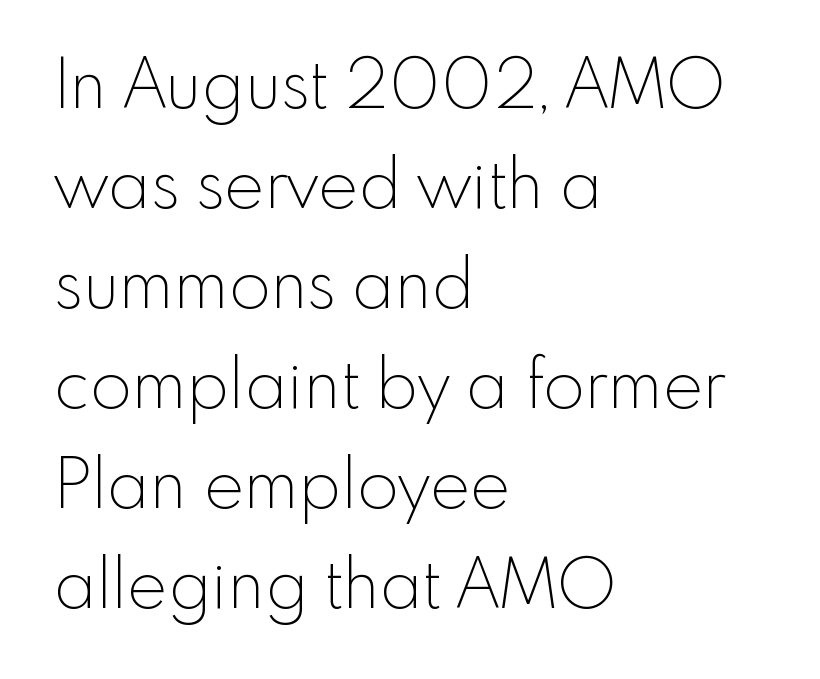
{"serif": "no", "italic": "no", "bold": "no", "weight": "thin", "width": "normal", "x_height": "small", "monospaced": "no", "underline": "no", "align": "left", "line_spacing": "normal", "line_spacing_ratio": 1.47, "letter_spacing": "normal", "letter_spacing_em": 0.0, "glyph_px": 68}
